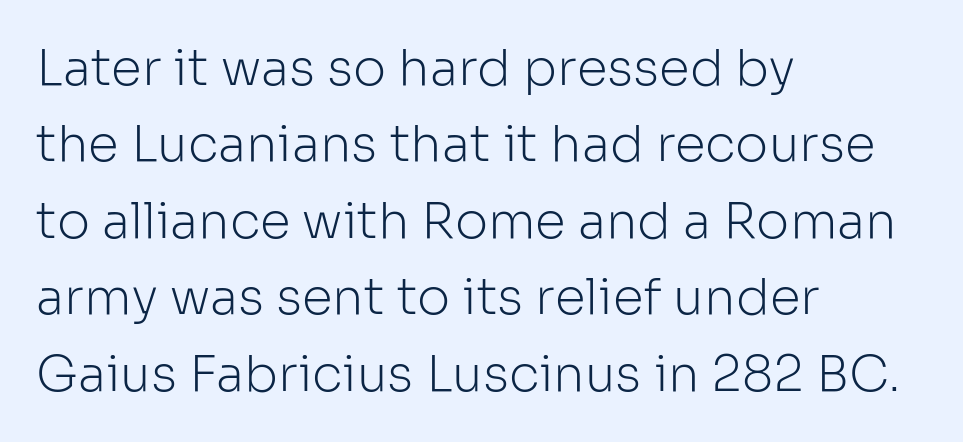
Regarding leading, the lines here are spaced in the standard way. Clear beneath every line of the passage. Unlike a traditional serif, this face leaves its strokes unadorned. These lines are set flush left with a ragged right edge. The rendering uses natural spacing where letterforms have individual widths.
